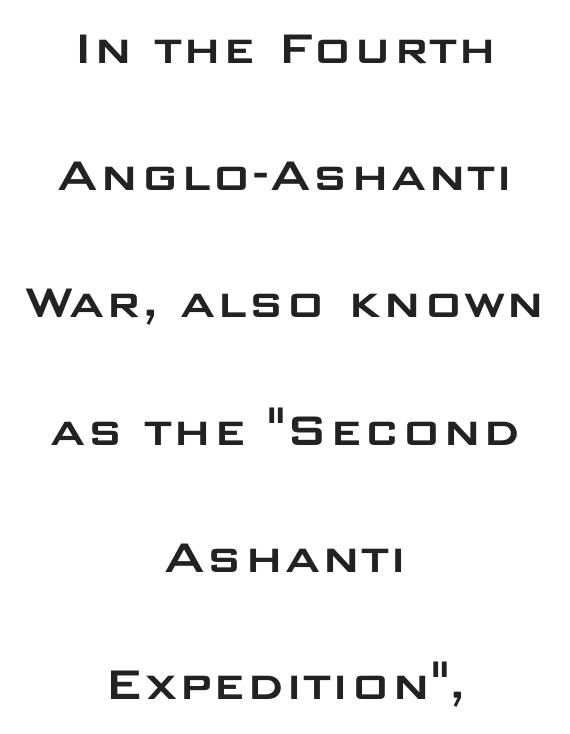
Letterform terminals end flat and unadorned throughout the passage. Short note: letters normally spaced. Notice the wide empty band between every row — that's loose leading. Note the varied advance widths — an 'i' is clearly narrower than an 'm'.
